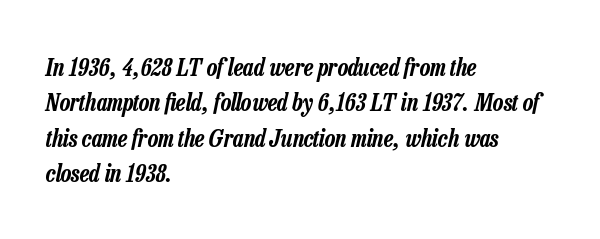
{"italic": "yes", "lean": "right", "slant_degrees": 13, "underline": "no", "align": "left", "line_spacing": "normal", "line_spacing_ratio": 1.47, "letter_spacing": "normal", "letter_spacing_em": 0.0, "glyph_px": 24}
